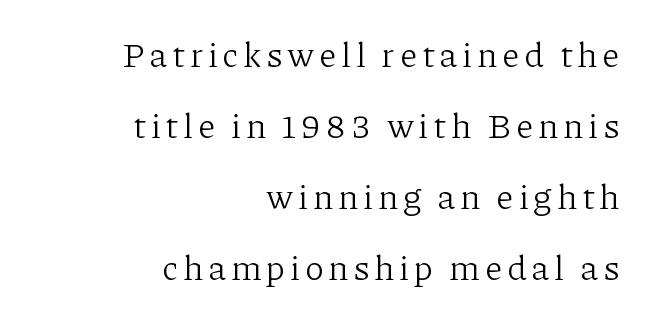
The characters are drawn with everyday or finer stroke widths. This is the regular roman posture of the typeface. The glyphs are unaccompanied by any horizontal stroke below them. Is this a fixed-width face? No — the glyphs have proportional, varying widths. The face used here is seriffed, in the tradition of book romans. Is the block centered? No — it sits flush against the right margin.
